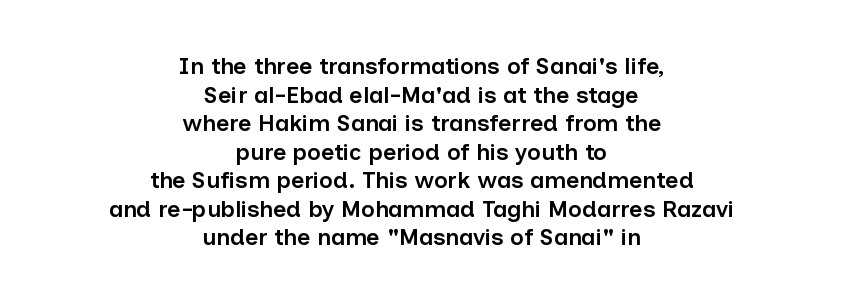
The text block is weighted toward neither margin, spreading evenly from the middle. The letters stand straight up with perfectly vertical stems. Typesetter's note: demi weight, one step under bold. This rendering features lettering with no underline. In terms of letterspacing, this is plain default setting.
